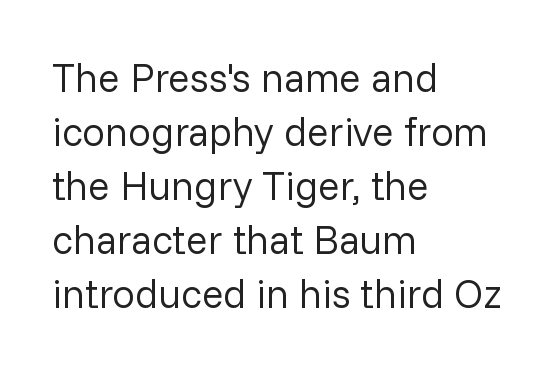
Q: Is the text bold? A: No.
Q: Is the text italic (slanted)? A: No, it is upright.
Q: Is the typeface a serif or a sans-serif typeface? A: Sans-serif.
Q: Is the text underlined? A: No.
Q: How is the paragraph aligned? A: Left-aligned.
Q: Is the spacing between letters normal or unusually wide? A: Normal.
Q: Is the spacing between lines tight, normal or loose? A: Normal.
Q: Width (condensed, normal, or wide)? A: Normal.
Q: Stroke contrast? A: Low.
Q: x-height? A: Medium.
Q: Monospaced? A: No.
